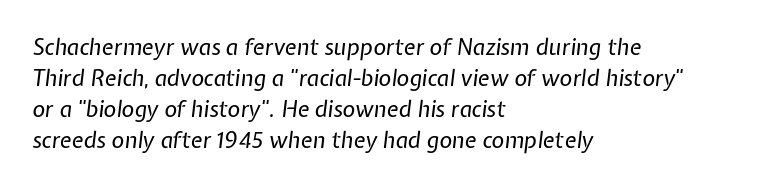
The image shows 22 px text type, italic (leaning right); set left-aligned, normal line spacing (1.41x), normal letter spacing, not underlined.
